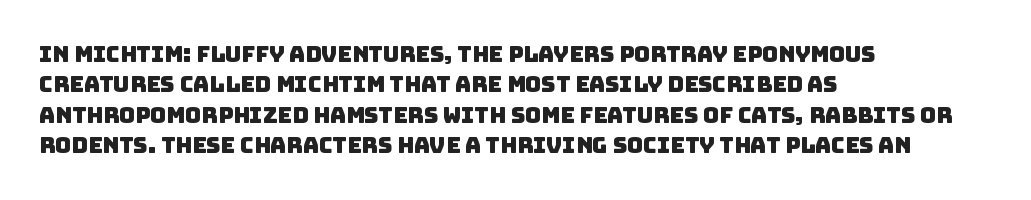
Anything drawn beneath the words? Only blank space. Inter-character spacing is left at the font's built-in metrics. Compared with a centered layout, this one pins lines to the left instead. Does the leading feel generous? No, just average.
